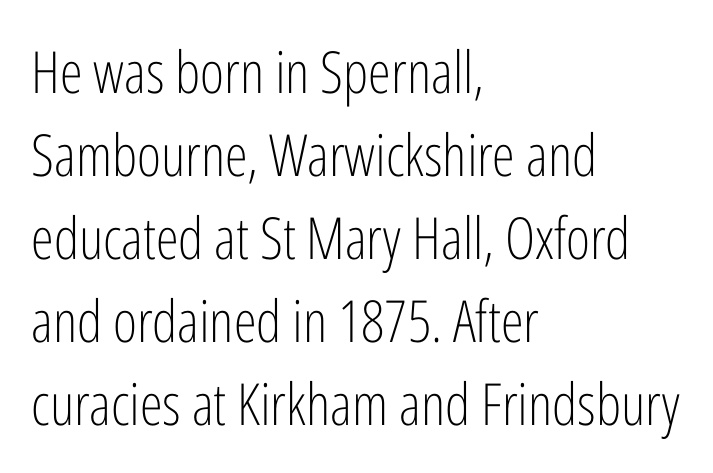
Note: no serifs on the glyphs. These lines are rendered in a variable-pitch font. Check under the words: just untouched page. Each word holds together tightly as a unit, with standard inter-letter gaps. This is the regular roman posture of the typeface. Unbolded letterforms with no extra heft.
